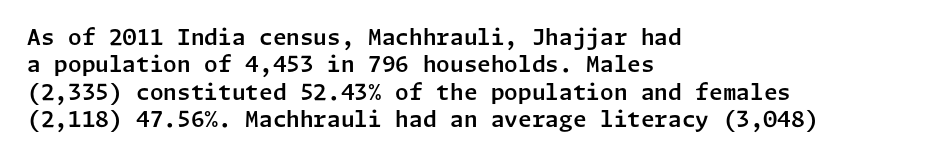
The image shows 22 px text type, upright; set left-aligned, normal line spacing (1.25x), normal letter spacing, not underlined.
